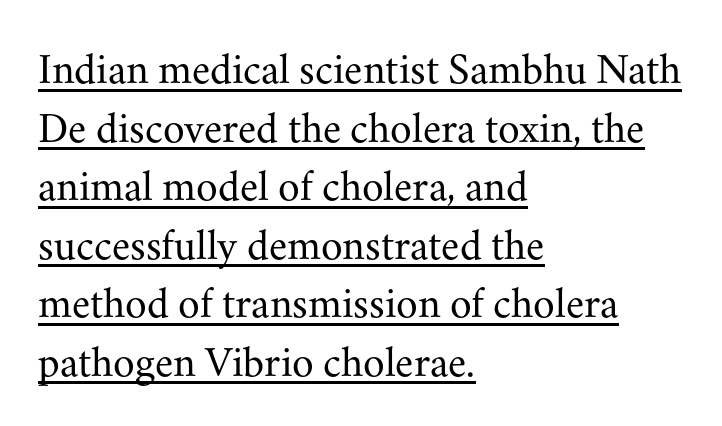
The image shows 44 px regular-weight serif type, upright; set left-aligned, normal line spacing (1.33x), normal letter spacing, underlined; medium stroke contrast and a small x-height.
